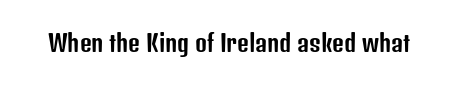
{"italic": "no", "underline": "no", "letter_spacing": "normal", "letter_spacing_em": 0.0, "glyph_px": 23}
